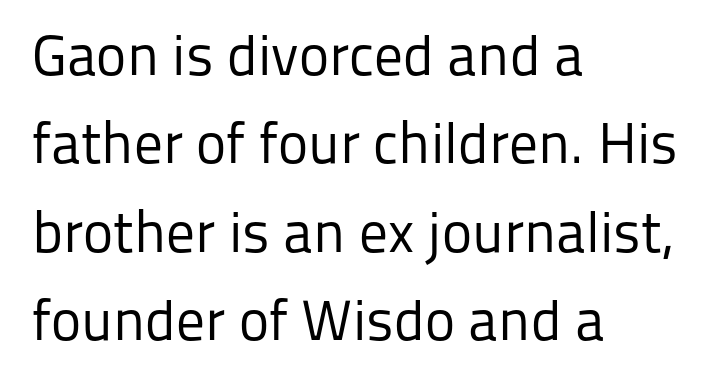
The image shows 57 px regular-weight sans-serif type, upright; set left-aligned, normal line spacing (1.55x), normal letter spacing, not underlined; low stroke contrast and a medium x-height.
